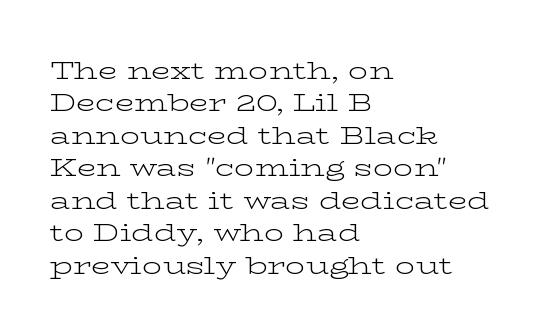
{"italic": "no", "bold": "no", "underline": "no", "align": "left", "line_spacing": "normal", "line_spacing_ratio": 1.3, "letter_spacing": "normal", "letter_spacing_em": 0.0, "glyph_px": 25}
